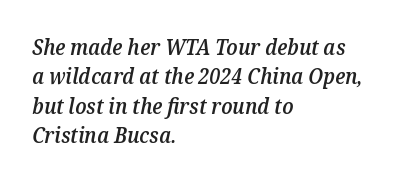
The whole block is typeset with a tilt. These lines keep a tight, regular rhythm from letter to letter. Interline gaps are of average width in this sample. The string is rendered with underlining switched off.
